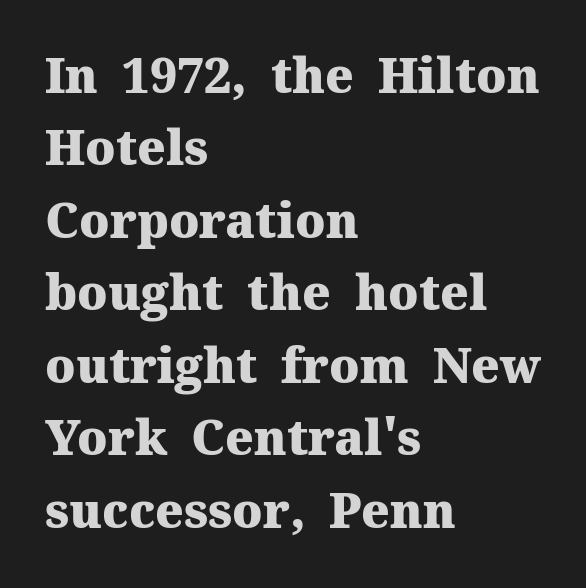
Each row of text sits above clean, open space. Each letter keeps its own natural width here, so spacing adapts to shape. Nobody touched the tracking dial on this one. Reading down the column, the eye jumps a familiar distance to each next line. This sample uses a serif face. Left-aligned paragraph, ragged on the right.
